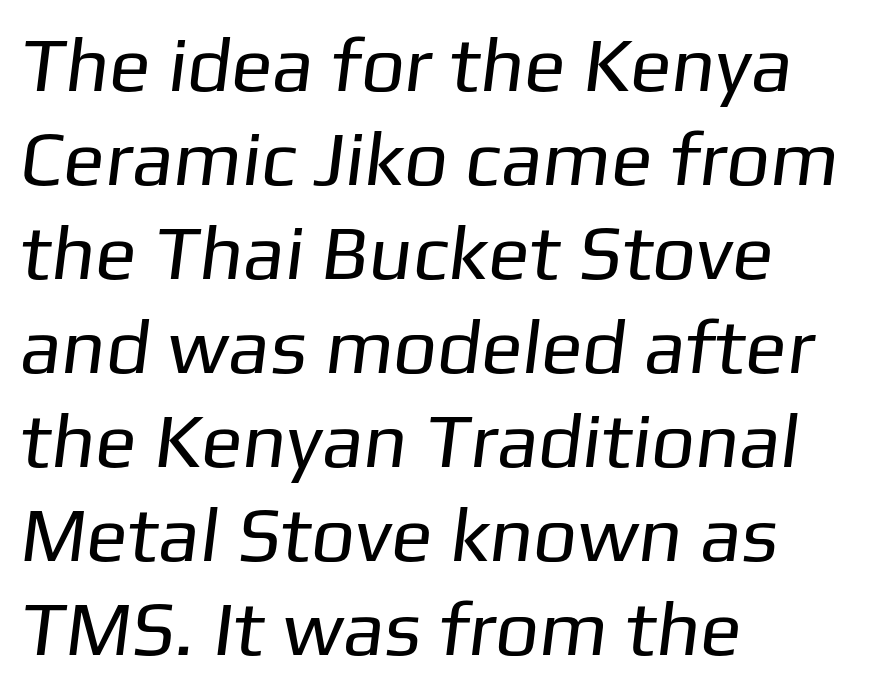
The image shows 77 px regular-weight sans-serif type; set left-aligned, line spacing 1.22x, normal letter spacing, not underlined; low stroke contrast and a medium x-height.
